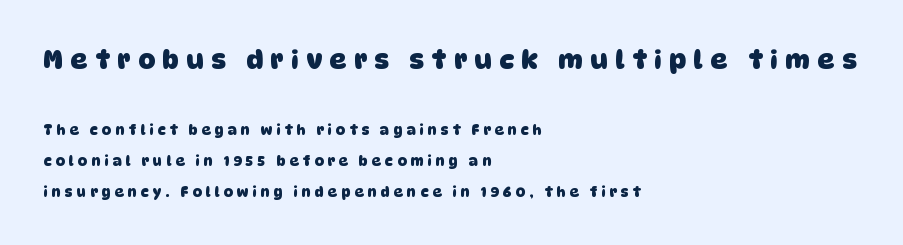
The typesetter chose a ragged-right arrangement here. Look at the tracking — it's clearly loosened, letters drifting apart. In terms of leading, this rendering errs on the spacious side. Of the two passages, the one on top uses the larger point size. What weight is shown? A full bold with thick strokes. Descenders hang freely into open space.
